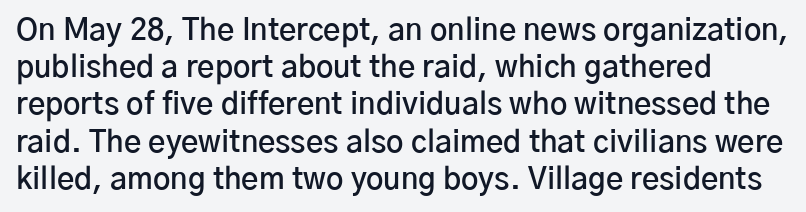
Letterform terminals end flat and unadorned throughout the passage. Line beginnings align vertically; line endings do not. Proportional: the letters do not fall into vertical columns. The specimen omits any rule beneath the text block's lines. These lines keep a tight, regular rhythm from letter to letter.
